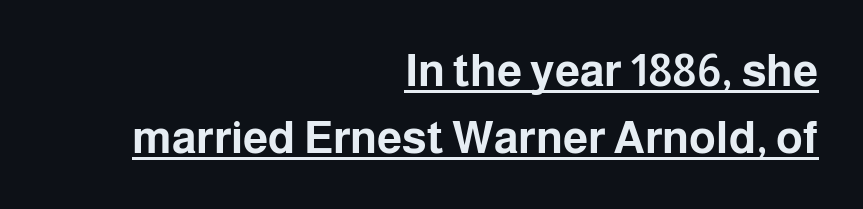
Underlining? Definitely there. The letters carry no serifs — their stems end cleanly without finishing strokes. Is this a fixed-width face? No — the glyphs have proportional, varying widths. This sample keeps an unexceptional amount of space between lines. The passage is arranged like a letterhead date or caption credit — flush right.
